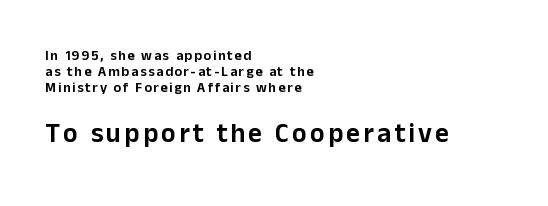
Reading down the block, your eye returns to a fixed left position each line. Honestly, the rows look squashed on top of each other. Which chunk is bigger? The second one — the bottom block dwarfs the top. No word sits above an underline. These lines were composed using upright roman letters.
